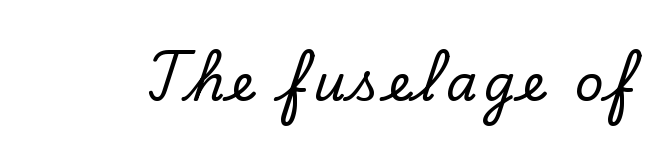
The image shows 50 px serif type; set not underlined; low stroke contrast and a small x-height.
